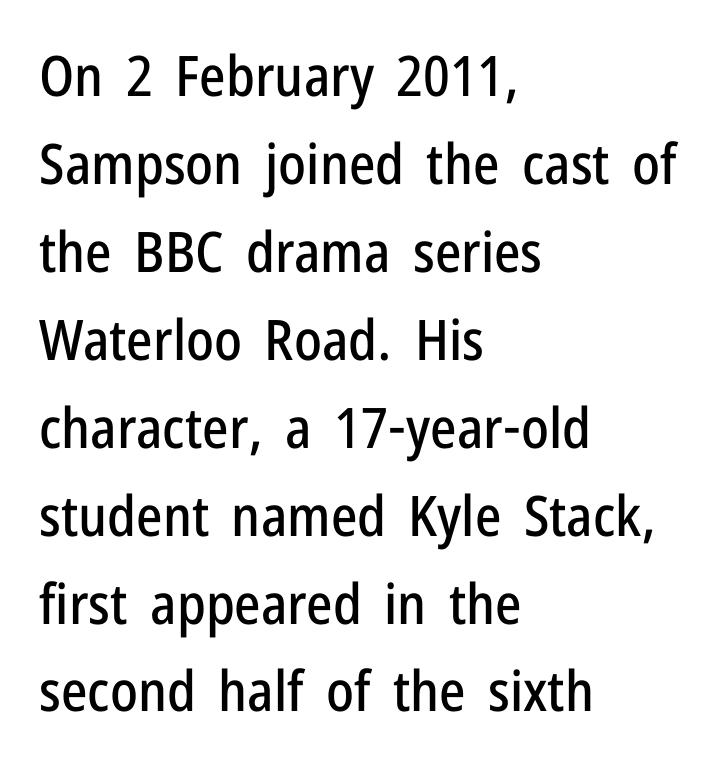
Plain, unruled lines of type. The rendering keeps characters at their native spacing. Do the letters lean? They stand straight. Is this a fixed-width face? No — the glyphs have proportional, varying widths. Successive baselines arrive at the customary interval. A student would call this left alignment; a typographer would say flush left, rag right.
